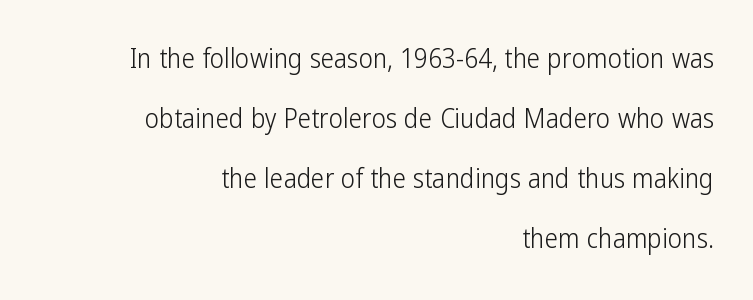
Q: Is the text bold? A: No.
Q: Is the text italic (slanted)? A: No, it is upright.
Q: Is the text underlined? A: No.
Q: How is the paragraph aligned? A: Right-aligned.
Q: Is the spacing between letters normal or unusually wide? A: Normal.
Q: Is the spacing between lines tight, normal or loose? A: Loose.
